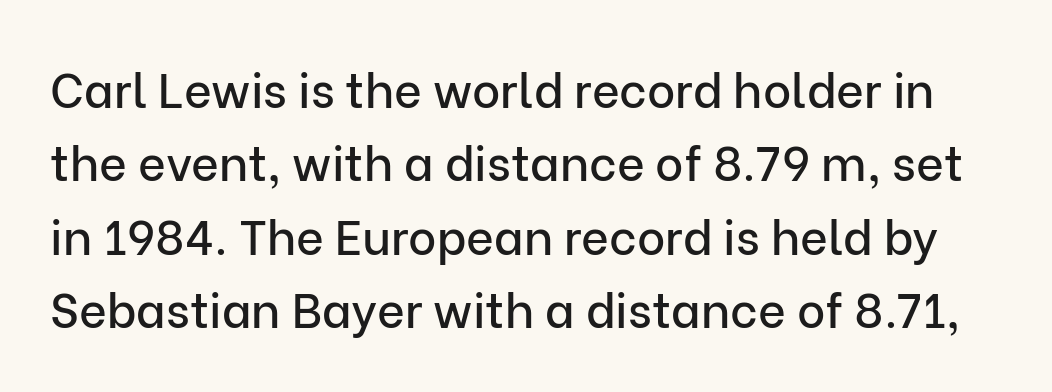
{"serif": "no", "italic": "no", "width": "normal", "stroke_contrast": "low", "x_height": "medium", "monospaced": "no", "underline": "no", "line_spacing": "normal", "line_spacing_ratio": 1.53, "letter_spacing": "normal", "letter_spacing_em": 0.0, "glyph_px": 48}
